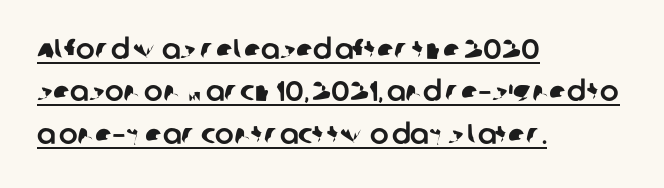
The image shows 28 px sans-serif type; set left-aligned, normal line spacing (1.51x), normal letter spacing, underlined; low stroke contrast and a large x-height.
